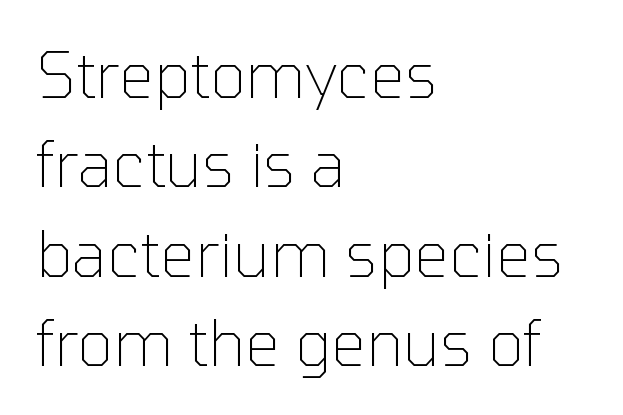
{"serif": "no", "italic": "no", "bold": "no", "weight": "thin", "width": "normal", "stroke_contrast": "low", "x_height": "medium", "monospaced": "no", "underline": "no", "align": "left", "line_spacing": "normal", "line_spacing_ratio": 1.44, "letter_spacing": "normal", "letter_spacing_em": 0.0, "glyph_px": 62}
